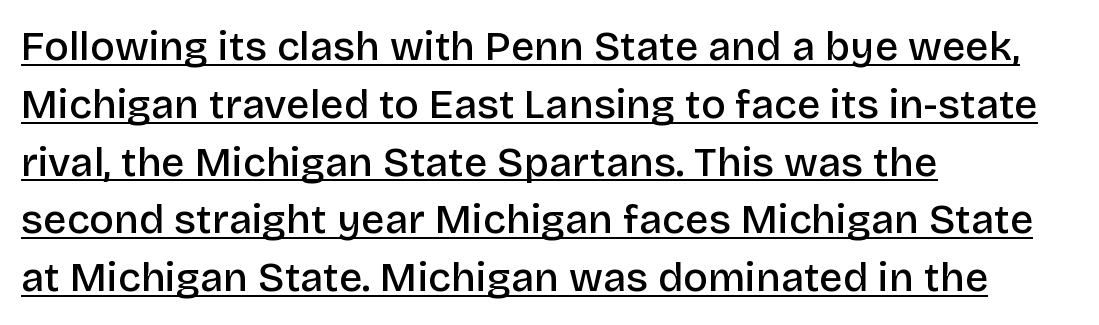
{"serif": "no", "italic": "no", "bold": "semi", "weight": "semibold", "width": "normal", "stroke_contrast": "low", "x_height": "large", "monospaced": "no", "underline": "yes", "align": "left", "line_spacing": "normal", "line_spacing_ratio": 1.41, "letter_spacing": "normal", "letter_spacing_em": 0.0, "glyph_px": 41}
